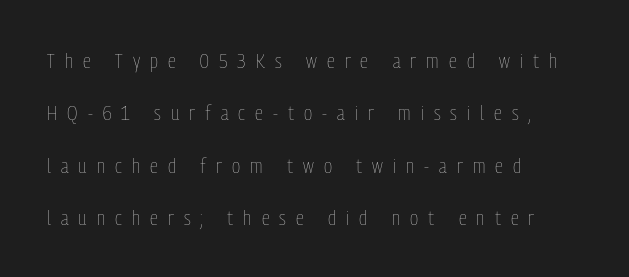
The image shows 21 px text type, upright; set left-aligned, loose line spacing (2.49x), unusually wide letter spacing (+0.48 em), not underlined.
